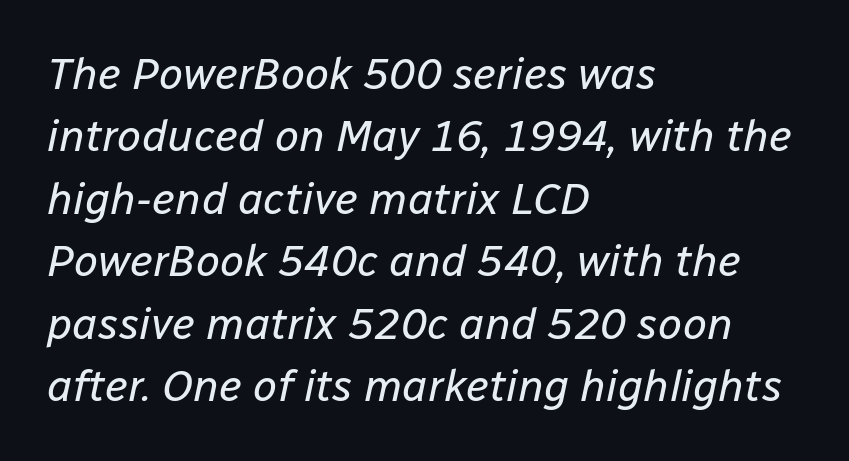
{"italic": "yes", "lean": "right", "slant_degrees": 12, "bold": "no", "weight": "regular", "width": "normal", "stroke_contrast": "low", "x_height": "medium", "monospaced": "no", "underline": "no", "align": "left", "line_spacing": "normal", "line_spacing_ratio": 1.42, "letter_spacing": "normal", "letter_spacing_em": 0.0, "glyph_px": 44}
